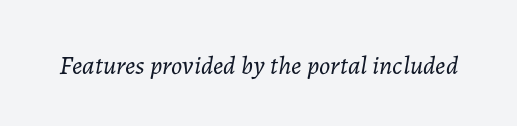
Q: Is the text bold? A: No.
Q: Is the text italic (slanted)? A: Yes, it leans right by about 7 degrees.
Q: Is the text underlined? A: No.
Q: Is the spacing between letters normal or unusually wide? A: Normal.
